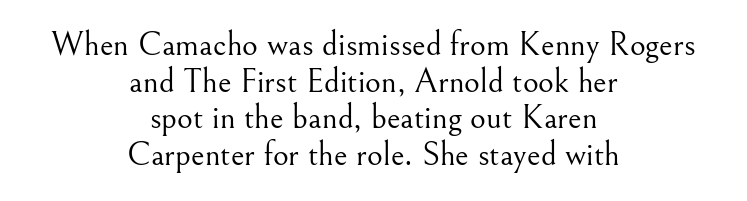
The letters stand upright; this is a roman face. Looks like regular typesetting: each glyph gets only the width it needs. Unmarked baselines from the first word to the last. The face used here is seriffed, in the tradition of book romans. Counters stay open thanks to moderate or lighter strokes.
